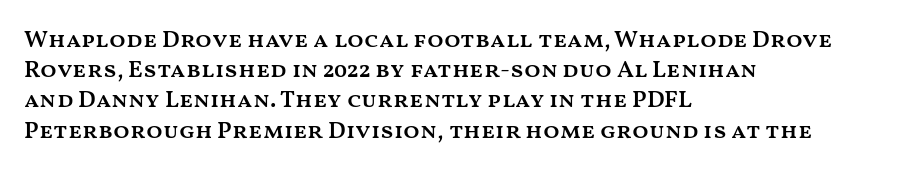
The image shows 24 px text type, upright; set left-aligned, normal line spacing (1.26x), normal letter spacing, not underlined.
